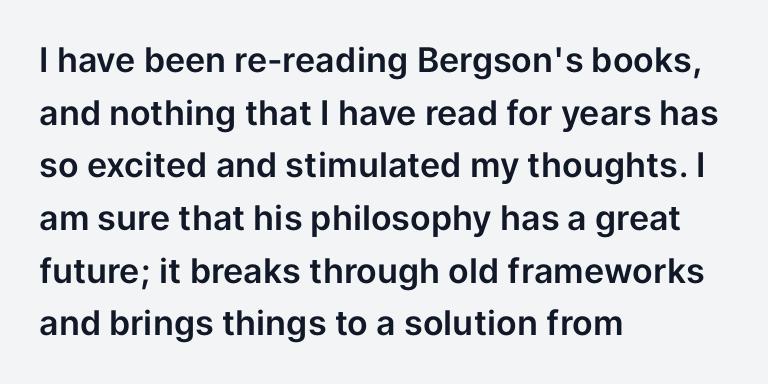
{"serif": "no", "italic": "no", "width": "normal", "stroke_contrast": "low", "x_height": "medium", "monospaced": "no", "underline": "no", "align": "left", "line_spacing": "normal", "line_spacing_ratio": 1.55, "letter_spacing": "normal", "letter_spacing_em": 0.0, "glyph_px": 34}
